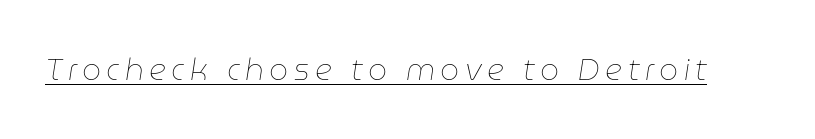
It's the slanting kind of type. Think of a printed novel: that variable character pitch is what you see here. A quiet, ordinary-to-light weight characterises the typeface. Notice how a bar underscores the lettering throughout.
